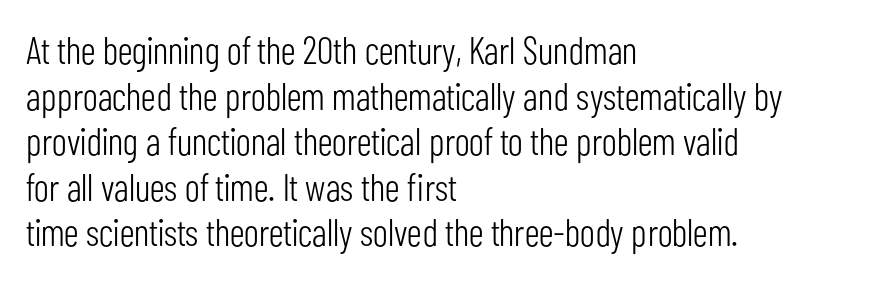
The image shows 38 px light, condensed sans-serif type, upright; set left-aligned, line spacing 1.2x, normal letter spacing, not underlined; low stroke contrast and a medium x-height.
